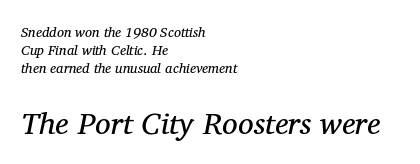
Line beginnings align vertically; line endings do not. The weight tops out at a normal text grade. Rendered with sloped, italic letterforms. Old-style or modern, the face here clearly has serifs.
